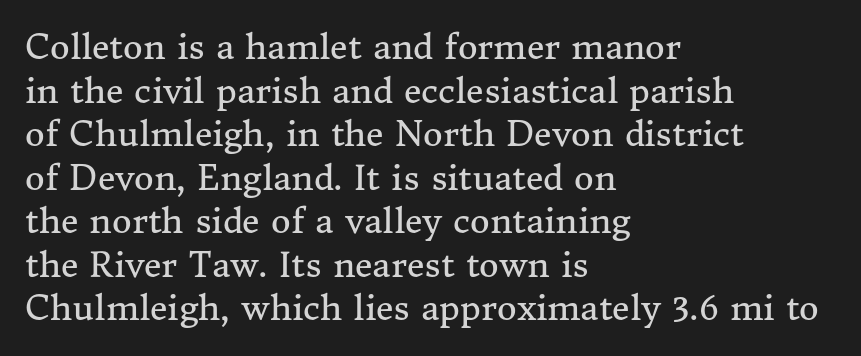
{"serif": "yes", "italic": "no", "bold": "no", "weight": "regular", "width": "normal", "stroke_contrast": "medium", "x_height": "medium", "monospaced": "no", "underline": "no", "align": "left", "line_spacing": "normal", "line_spacing_ratio": 1.28, "letter_spacing": "normal", "letter_spacing_em": 0.0, "glyph_px": 34}
